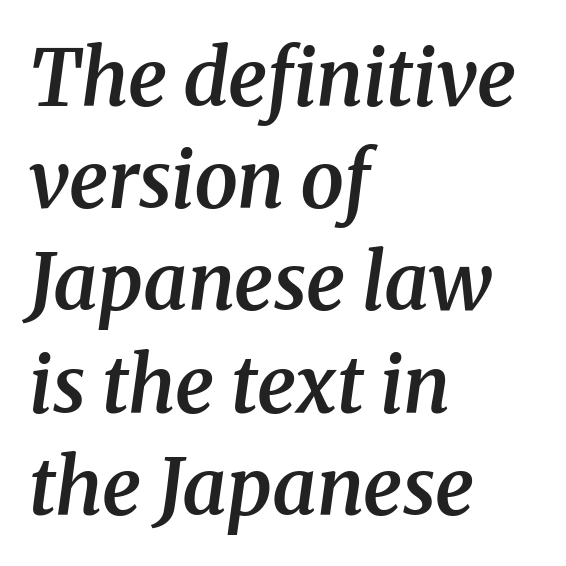
Q: Is the text bold? A: Semi-bold.
Q: Is the text italic (slanted)? A: Yes, it leans right by about 8 degrees.
Q: Is the typeface a serif or a sans-serif typeface? A: Serif.
Q: Is the text underlined? A: No.
Q: How is the paragraph aligned? A: Left-aligned.
Q: Is the spacing between letters normal or unusually wide? A: Normal.
Q: Is the spacing between lines tight, normal or loose? A: Normal.
Q: Width (condensed, normal, or wide)? A: Normal.
Q: Stroke contrast? A: Medium.
Q: x-height? A: Medium.
Q: Monospaced? A: No.
